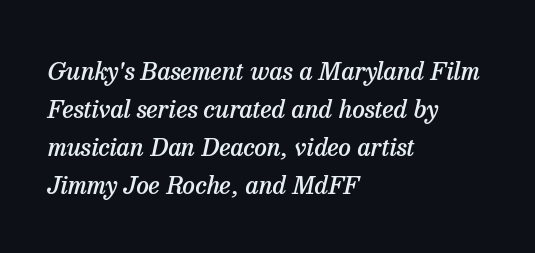
Line starts are locked; line ends wander. Compared with ordinary roman type, these characters are visibly tilted. Words float on clear page, feet unadorned. Leading matches the norm, producing a regular column. The characters look somewhat weighty, a semibold short of true bold.
